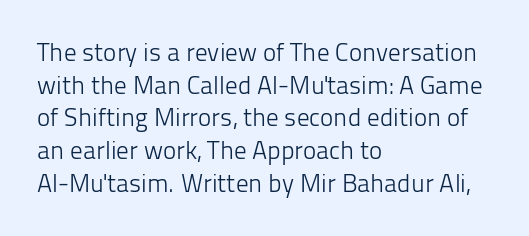
Q: Is the text bold? A: No.
Q: Is the text italic (slanted)? A: No, it is upright.
Q: Is the text underlined? A: No.
Q: How is the paragraph aligned? A: Left-aligned.
Q: Is the spacing between letters normal or unusually wide? A: Normal.
Q: Is the spacing between lines tight, normal or loose? A: Normal.
